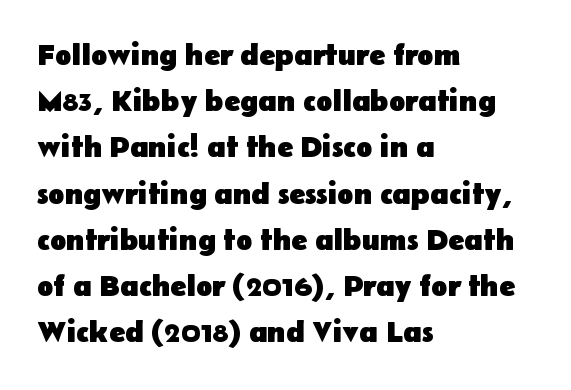
{"serif": "no", "italic": "no", "bold": "yes", "weight": "heavy", "width": "normal", "stroke_contrast": "low", "x_height": "medium", "monospaced": "no", "underline": "no", "align": "left", "line_spacing": "normal", "line_spacing_ratio": 1.54, "letter_spacing": "normal", "letter_spacing_em": 0.0, "glyph_px": 30}
